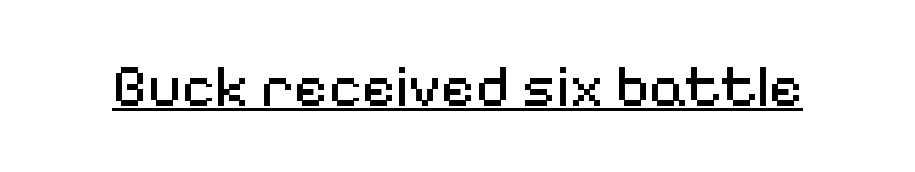
{"serif": "no", "italic": "no", "bold": "no", "weight": "regular", "width": "normal", "stroke_contrast": "medium", "x_height": "medium", "monospaced": "no", "underline": "yes", "letter_spacing": "normal", "letter_spacing_em": 0.0, "glyph_px": 59}
